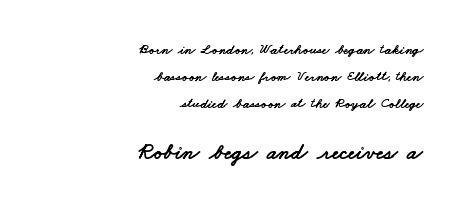
Is there much room between lines? Yes — plenty of vertical air separates them. Of the two passages, the one underneath uses the larger point size. Descenders are the only things crossing below the line. Where is the straight margin? On the right. The letters sit at their default tracking, neither squeezed nor spread.
